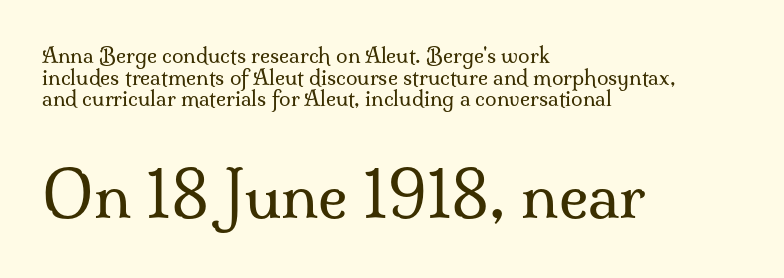
{"serif": "yes", "italic": "no", "bold": "no", "weight": "regular", "width": "normal", "stroke_contrast": "medium", "x_height": "small", "monospaced": "no", "underline": "no", "align": "left", "line_spacing": "tight", "line_spacing_ratio": 1.03, "letter_spacing": "normal", "letter_spacing_em": 0.0, "larger_block": "second", "size_ratio": 2.95, "glyph_px": 62}
